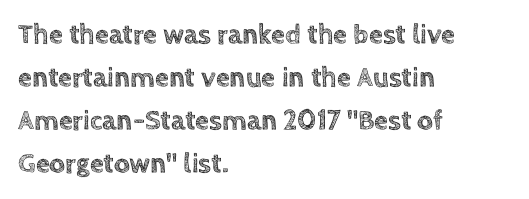
The image shows 28 px text type, upright; set left-aligned, normal line spacing (1.53x), normal letter spacing, not underlined; a large x-height.
